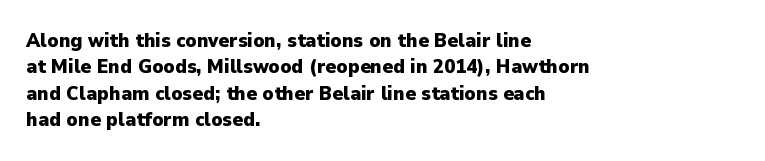
{"italic": "no", "bold": "yes", "underline": "no", "align": "left", "line_spacing": "normal", "line_spacing_ratio": 1.32, "letter_spacing": "normal", "letter_spacing_em": 0.0, "glyph_px": 20}
